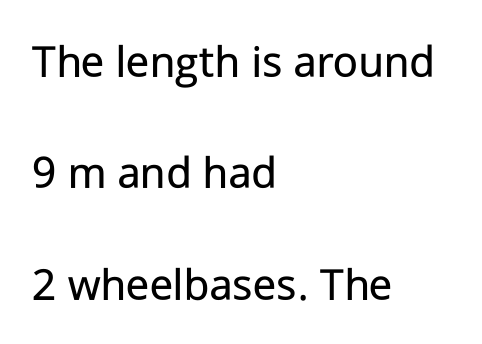
{"serif": "no", "italic": "no", "bold": "no", "weight": "regular", "width": "normal", "stroke_contrast": "low", "x_height": "medium", "monospaced": "no", "underline": "no", "align": "left", "line_spacing": "loose", "line_spacing_ratio": 2.32, "letter_spacing": "normal", "letter_spacing_em": 0.0, "glyph_px": 48}
